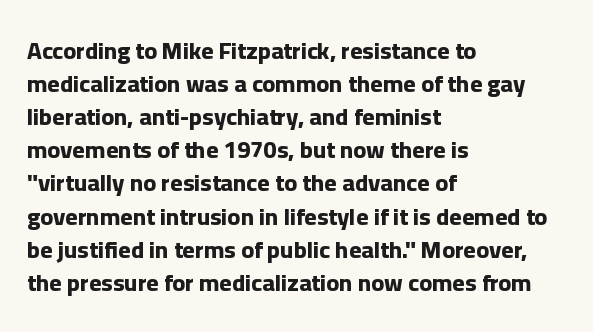
These lines keep a tight, regular rhythm from letter to letter. Heavy-handed strokes throughout: this text is bold. A normal amount of white space separates one row of letters from the next. The font's upright variant was chosen for this text. The string is rendered with underlining switched off. Which margin do the lines hug? The left one — the right edge is uneven.
